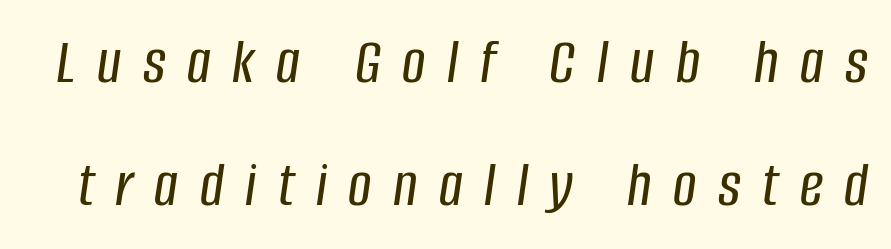
The image shows 65 px condensed type, italic (leaning right); set loose line spacing (1.9x), unusually wide letter spacing (+0.33 em), not underlined; low stroke contrast and a large x-height.
